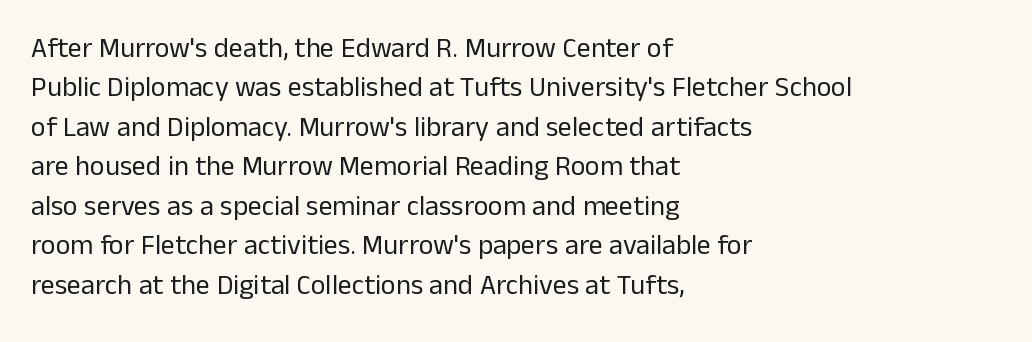
{"serif": "no", "italic": "no", "bold": "no", "weight": "regular", "width": "normal", "stroke_contrast": "low", "x_height": "medium", "monospaced": "no", "underline": "no", "align": "left", "line_spacing": "normal", "line_spacing_ratio": 1.41, "letter_spacing": "normal", "letter_spacing_em": 0.0, "glyph_px": 28}
